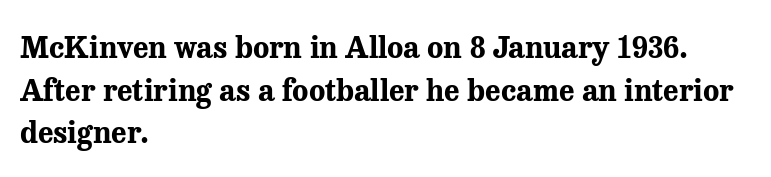
{"serif": "yes", "italic": "no", "bold": "yes", "weight": "bold", "width": "normal", "stroke_contrast": "medium", "x_height": "medium", "monospaced": "no", "underline": "no", "align": "left", "line_spacing": "normal", "line_spacing_ratio": 1.42, "letter_spacing": "normal", "letter_spacing_em": 0.0, "glyph_px": 30}
